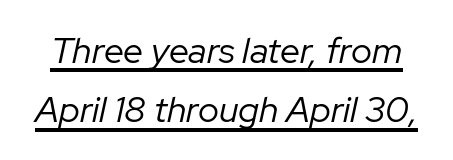
Tracking here is standard; glyphs follow each other at the usual distance. Is there an underline? Yes — a line sits under the letters. The font's italic variant was chosen for this text. Each letter keeps its own natural width here, so spacing adapts to shape. Counters stay open thanks to moderate or lighter strokes. Whoever set this chose a conventional vertical rhythm.
